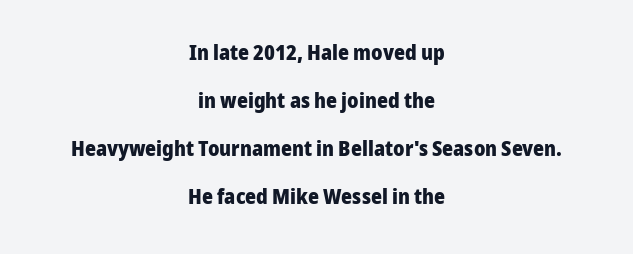
{"italic": "no", "bold": "yes", "underline": "no", "align": "center", "line_spacing": "loose", "line_spacing_ratio": 2.28, "letter_spacing": "normal", "letter_spacing_em": 0.0, "glyph_px": 21}
